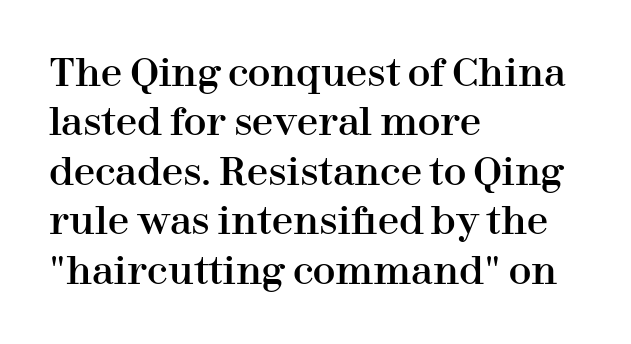
Layout note: lines flush left. Glance below the letters and you will spot only blank space. Italic: no, the glyphs are upright roman. You could not count columns in this text — the font is proportionally spaced.
